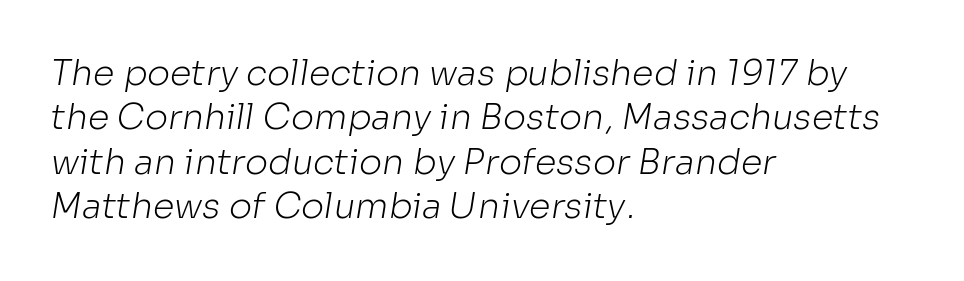
{"serif": "no", "bold": "no", "weight": "light", "width": "normal", "stroke_contrast": "low", "x_height": "medium", "monospaced": "no", "underline": "no", "align": "left", "line_spacing": "normal", "line_spacing_ratio": 1.27, "letter_spacing": "normal", "letter_spacing_em": 0.0, "glyph_px": 35}
